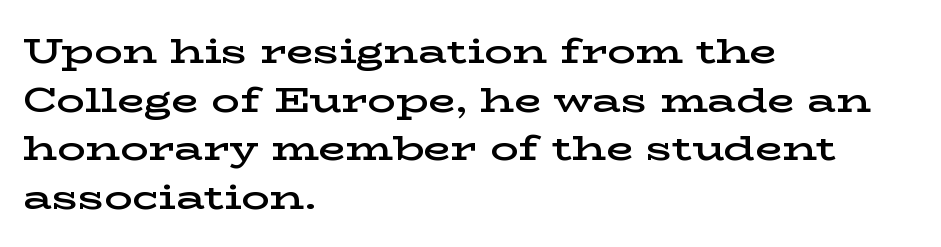
{"serif": "yes", "italic": "no", "bold": "semi", "weight": "semibold", "width": "wide", "stroke_contrast": "low", "x_height": "medium", "monospaced": "no", "underline": "no", "align": "left", "line_spacing": "normal", "line_spacing_ratio": 1.39, "letter_spacing": "normal", "letter_spacing_em": 0.0, "glyph_px": 35}
